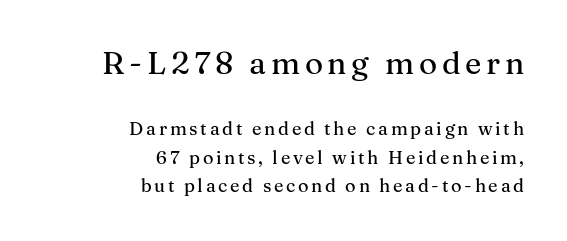
The image shows 31 px serif type, upright; set right-aligned, normal line spacing (1.59x), not underlined; the first (top) block is 1.72x larger; medium stroke contrast and a medium x-height.
